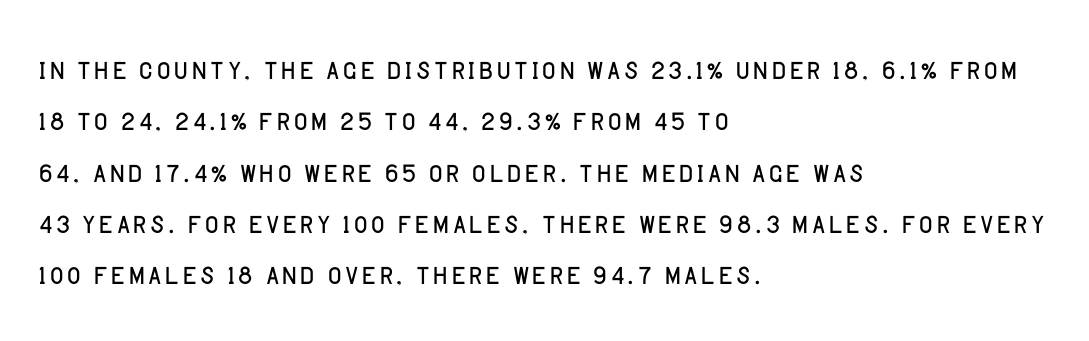
The image shows 38 px light sans-serif type, upright; set left-aligned, normal line spacing (1.35x), normal letter spacing, not underlined; low stroke contrast and a large x-height.
